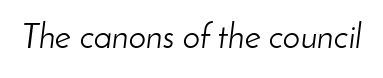
The image shows 35 px light type, italic (leaning right); set normal letter spacing, not underlined; low stroke contrast and a small x-height.
